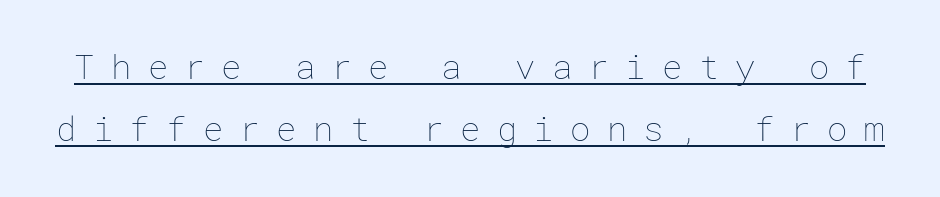
Q: Is the text bold? A: No.
Q: Is the text italic (slanted)? A: No, it is upright.
Q: Is the text underlined? A: Yes.
Q: Is the spacing between letters normal or unusually wide? A: Unusually wide.
Q: Width (condensed, normal, or wide)? A: Normal.
Q: Stroke contrast? A: Low.
Q: x-height? A: Medium.
